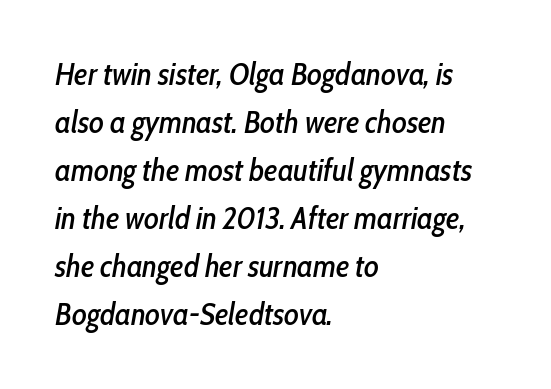
Q: Is the text italic (slanted)? A: Yes, it leans right by about 10 degrees.
Q: Is the text underlined? A: No.
Q: How is the paragraph aligned? A: Left-aligned.
Q: Is the spacing between letters normal or unusually wide? A: Normal.
Q: Is the spacing between lines tight, normal or loose? A: Normal.
Q: Width (condensed, normal, or wide)? A: Condensed.
Q: Stroke contrast? A: Low.
Q: x-height? A: Medium.
Q: Monospaced? A: No.
